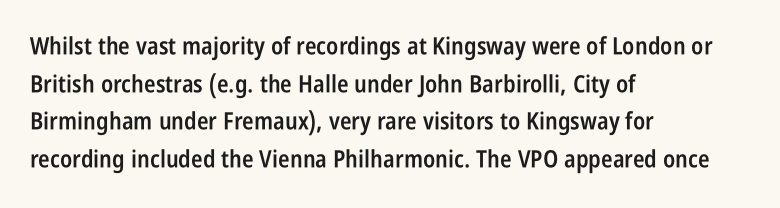
If you drew a ruler down the left edge, every line would touch it. Successive baselines arrive at the customary interval. The passage shown is semibold, sitting just below true bold. Style check: upright.
